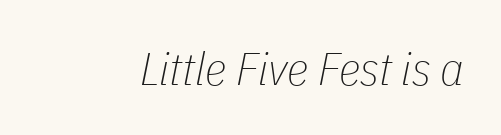
{"italic": "yes", "lean": "right", "slant_degrees": 11, "bold": "no", "weight": "thin", "width": "condensed", "stroke_contrast": "low", "x_height": "medium", "monospaced": "no", "underline": "no", "letter_spacing": "normal", "letter_spacing_em": 0.0, "glyph_px": 46}
